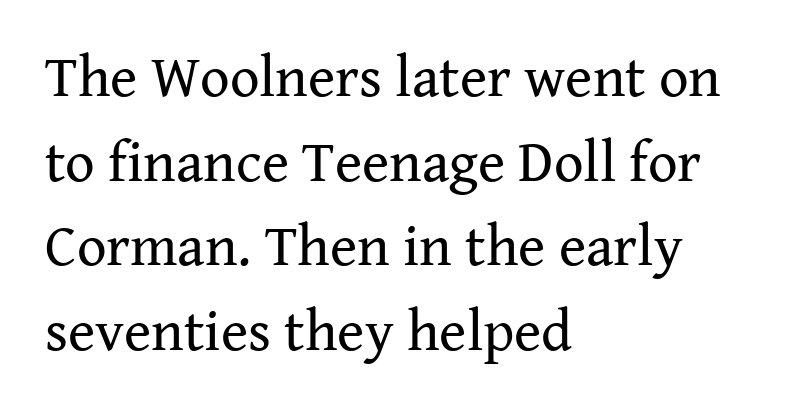
The image shows 58 px regular-weight serif type, upright; set left-aligned, normal line spacing (1.46x), normal letter spacing, not underlined; medium stroke contrast and a medium x-height.
